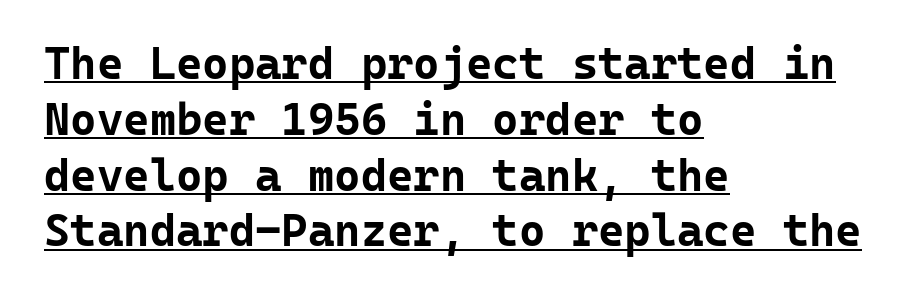
Q: Is the text bold? A: Yes.
Q: Is the text italic (slanted)? A: No, it is upright.
Q: Is the typeface a serif or a sans-serif typeface? A: Sans-serif.
Q: Is the text underlined? A: Yes.
Q: How is the paragraph aligned? A: Left-aligned.
Q: Is the spacing between letters normal or unusually wide? A: Normal.
Q: Width (condensed, normal, or wide)? A: Normal.
Q: Stroke contrast? A: Low.
Q: x-height? A: Medium.
Q: Monospaced? A: Yes.
